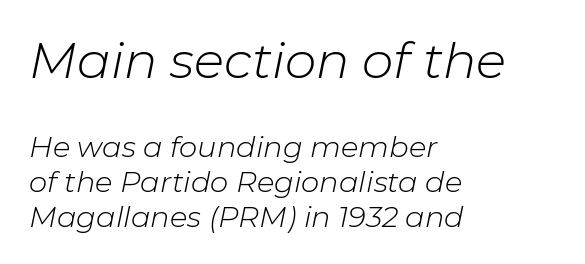
The image shows 50 px light type, italic (leaning right); set left-aligned, line spacing 1.19x, normal letter spacing, not underlined; the first (top) block is 1.72x larger; low stroke contrast and a medium x-height.
